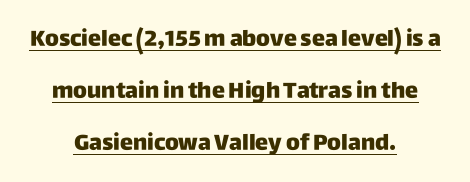
Heavy-handed strokes throughout: this text is bold. Check the space under the baseline: a stroke is drawn there. A student would call this center alignment; a typographer would say set centered. Interline gaps are noticeably wide in this sample. The type is set solid horizontally, with unmodified tracking. A typesetter would mark this as roman, not italic.
